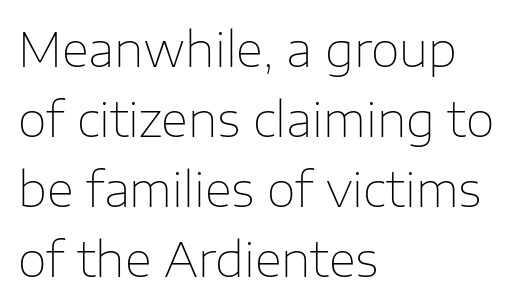
Look at the tracking — it's just the regular setting, nothing added. Underline: absent. A typesetter would call this leading conventional body-copy spacing. No feet cap the strokes, marking this as sans-serif type. Visually the block forms a straight wall on the left and a jagged coastline on the right. Is there any slant? The stems are plumb.
